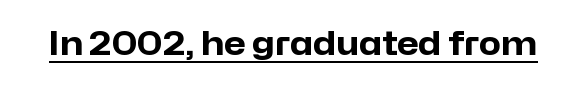
The image shows 32 px heavy sans-serif type, upright; set normal letter spacing, underlined; low stroke contrast and a medium x-height.
